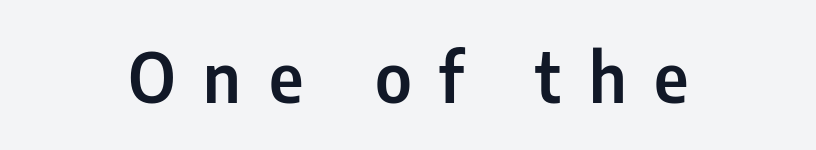
The image shows 68 px condensed sans-serif type, upright; set centered, unusually wide letter spacing (+0.41 em), not underlined; low stroke contrast and a medium x-height.
